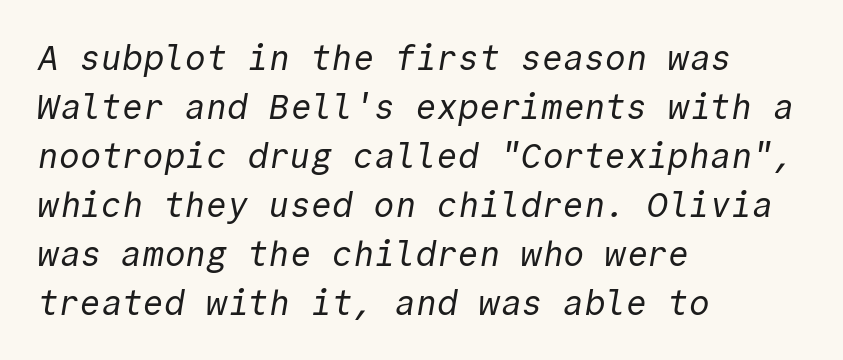
{"serif": "no", "bold": "no", "weight": "regular", "width": "normal", "x_height": "medium", "monospaced": "yes", "underline": "no", "align": "left", "line_spacing": "normal", "line_spacing_ratio": 1.4, "letter_spacing": "normal", "letter_spacing_em": 0.0, "glyph_px": 35}
